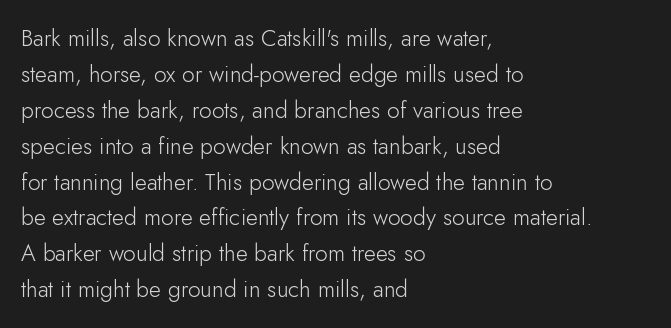
Q: Is the text bold? A: No.
Q: Is the text italic (slanted)? A: No, it is upright.
Q: Is the text underlined? A: No.
Q: How is the paragraph aligned? A: Left-aligned.
Q: Is the spacing between letters normal or unusually wide? A: Normal.
Q: Is the spacing between lines tight, normal or loose? A: Normal.
